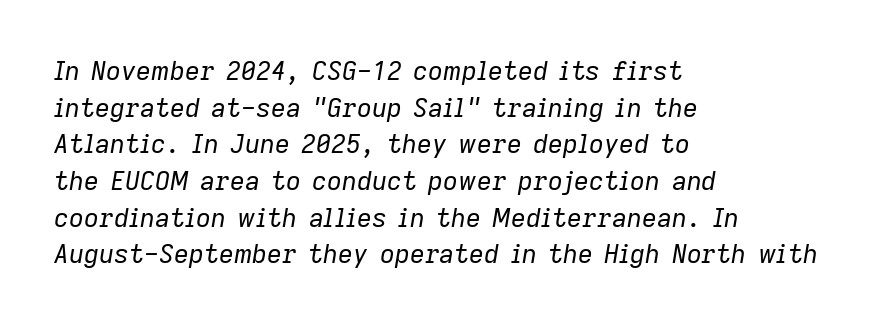
The image shows 26 px text type, italic (leaning right); set left-aligned, normal line spacing (1.41x), normal letter spacing, not underlined.
